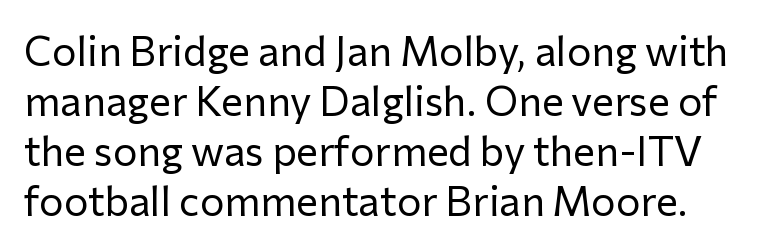
{"serif": "no", "italic": "no", "bold": "no", "weight": "regular", "width": "normal", "stroke_contrast": "low", "x_height": "medium", "monospaced": "no", "underline": "no", "line_spacing_ratio": 1.22, "letter_spacing": "normal", "letter_spacing_em": 0.0, "glyph_px": 41}
